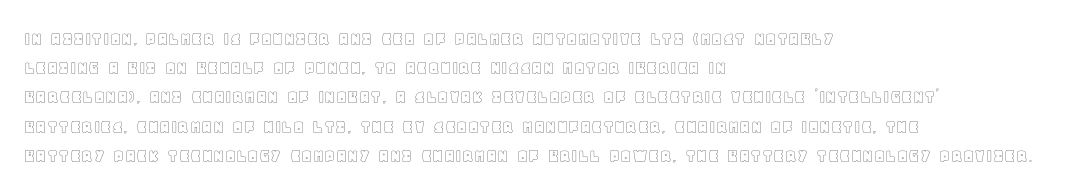
{"italic": "no", "underline": "no", "align": "left", "line_spacing": "normal", "line_spacing_ratio": 1.46, "letter_spacing": "normal", "letter_spacing_em": 0.0, "glyph_px": 20}
